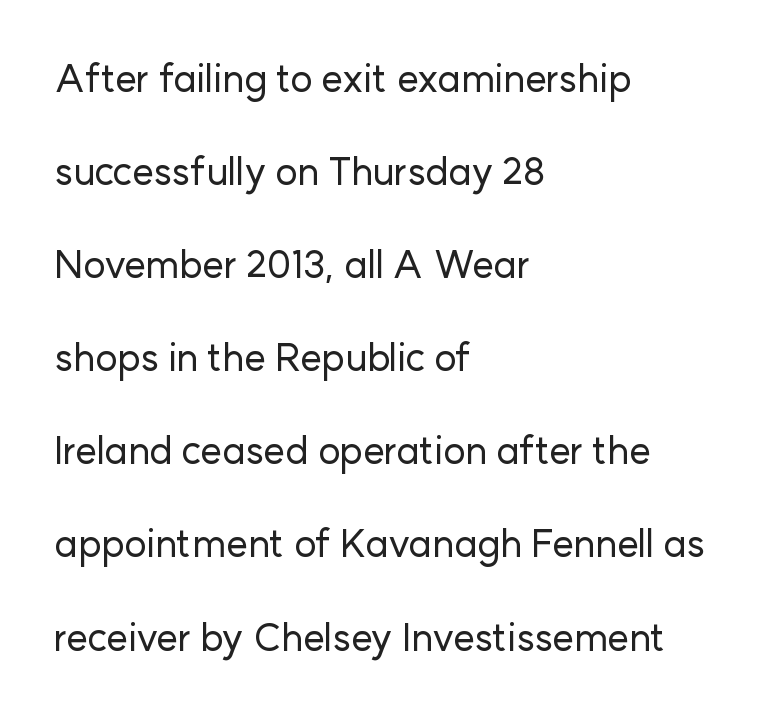
{"serif": "no", "italic": "no", "width": "normal", "stroke_contrast": "low", "x_height": "medium", "monospaced": "no", "underline": "no", "align": "left", "line_spacing": "loose", "line_spacing_ratio": 2.45, "letter_spacing": "normal", "letter_spacing_em": 0.0, "glyph_px": 38}
